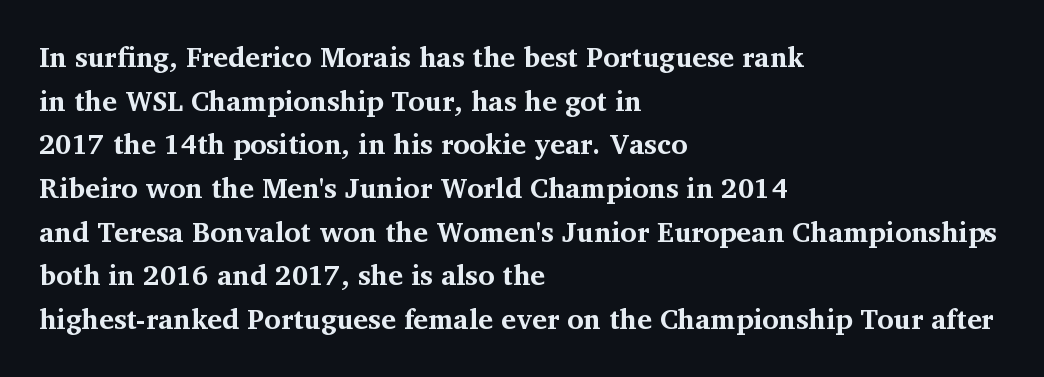
{"serif": "yes", "italic": "no", "bold": "yes", "weight": "bold", "width": "normal", "stroke_contrast": "medium", "x_height": "medium", "monospaced": "no", "underline": "no", "align": "left", "line_spacing": "normal", "line_spacing_ratio": 1.56, "letter_spacing": "normal", "letter_spacing_em": 0.0, "glyph_px": 28}
